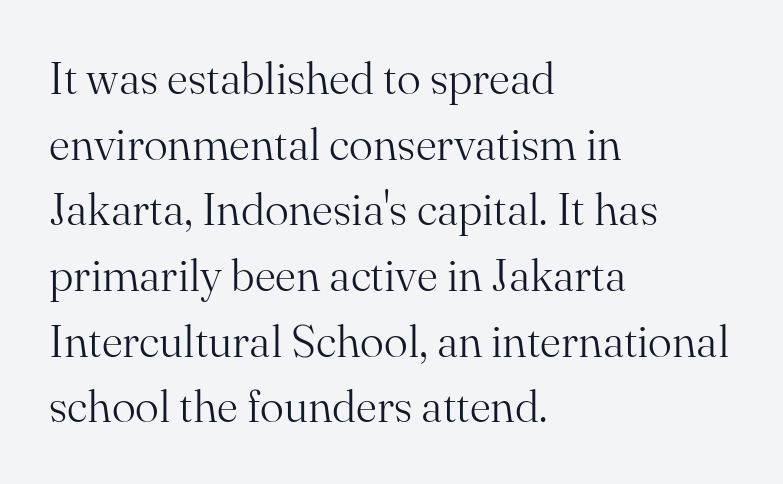
Q: Is the text bold? A: No.
Q: Is the text italic (slanted)? A: No, it is upright.
Q: Is the typeface a serif or a sans-serif typeface? A: Serif.
Q: Is the text underlined? A: No.
Q: How is the paragraph aligned? A: Left-aligned.
Q: Is the spacing between letters normal or unusually wide? A: Normal.
Q: Is the spacing between lines tight, normal or loose? A: Normal.
Q: Width (condensed, normal, or wide)? A: Normal.
Q: Stroke contrast? A: Medium.
Q: x-height? A: Small.
Q: Monospaced? A: No.
